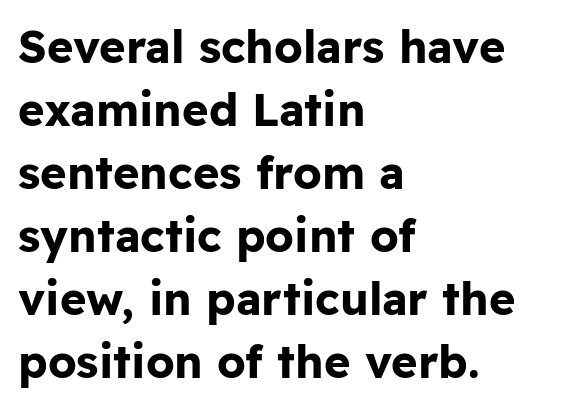
{"serif": "no", "italic": "no", "bold": "yes", "weight": "bold", "width": "normal", "stroke_contrast": "low", "x_height": "medium", "monospaced": "no", "underline": "no", "align": "left", "line_spacing": "normal", "line_spacing_ratio": 1.4, "letter_spacing": "normal", "letter_spacing_em": 0.0, "glyph_px": 45}
